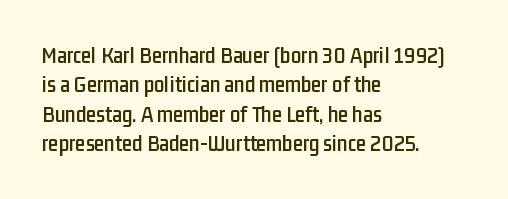
Q: Is the text italic (slanted)? A: No, it is upright.
Q: Is the text underlined? A: No.
Q: How is the paragraph aligned? A: Left-aligned.
Q: Is the spacing between letters normal or unusually wide? A: Normal.
Q: Is the spacing between lines tight, normal or loose? A: Normal.
